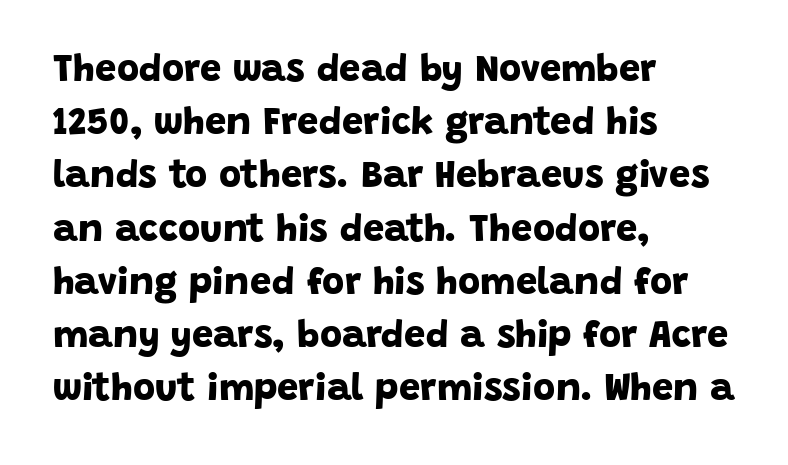
{"serif": "no", "bold": "yes", "weight": "bold", "width": "normal", "stroke_contrast": "low", "x_height": "large", "monospaced": "no", "underline": "no", "align": "left", "line_spacing": "normal", "line_spacing_ratio": 1.4, "letter_spacing": "normal", "letter_spacing_em": 0.0, "glyph_px": 38}
